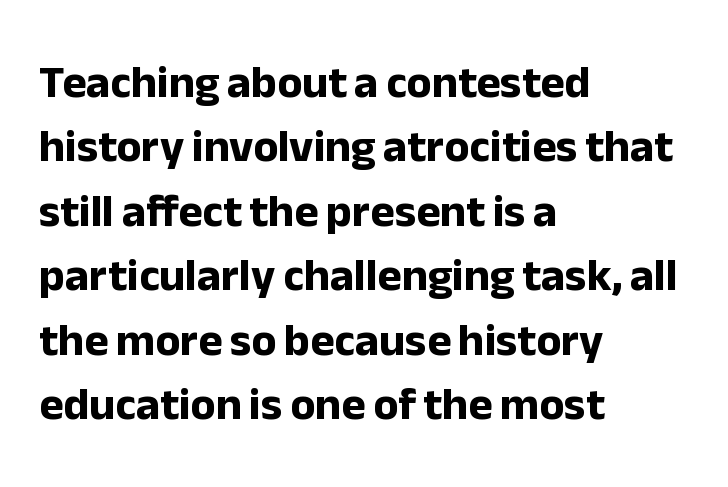
{"serif": "no", "italic": "no", "bold": "yes", "weight": "bold", "width": "normal", "stroke_contrast": "low", "x_height": "medium", "monospaced": "no", "underline": "no", "align": "left", "line_spacing": "normal", "line_spacing_ratio": 1.4, "letter_spacing": "normal", "letter_spacing_em": 0.0, "glyph_px": 46}
